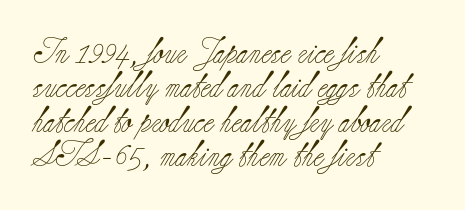
Leftover space on each line is placed entirely after the last word. The rendering uses a moderate line-height, typical for paragraphs. Underlining? Definitely not there. A light-to-regular cut is what we see here.
